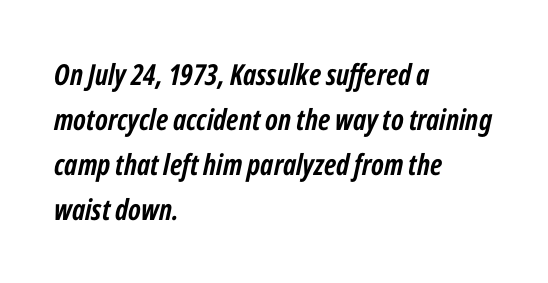
{"italic": "yes", "lean": "right", "slant_degrees": 12, "bold": "yes", "weight": "semibold", "width": "condensed", "stroke_contrast": "low", "x_height": "medium", "monospaced": "no", "underline": "no", "align": "left", "line_spacing": "normal", "line_spacing_ratio": 1.55, "letter_spacing": "normal", "letter_spacing_em": 0.0, "glyph_px": 29}
